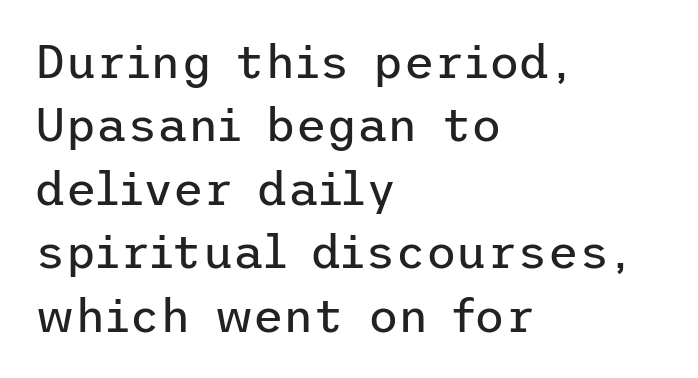
Vertical stems look standard width or narrower in stroke. The lettering stays uniformly vertical, giving the passage a roman look. Underline: absent. The text was rendered using a sans face with plain stroke endings.
